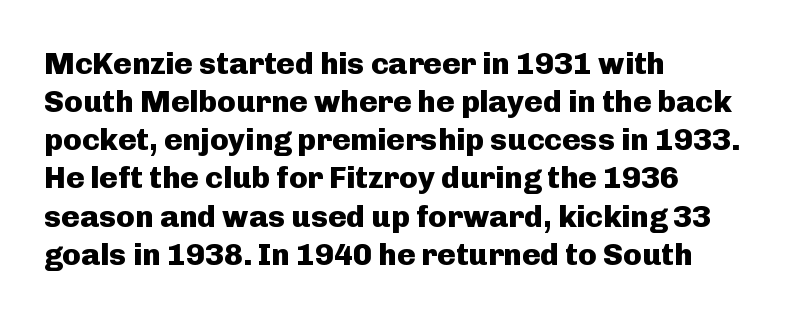
Q: Is the text bold? A: Yes.
Q: Is the text italic (slanted)? A: No, it is upright.
Q: Is the typeface a serif or a sans-serif typeface? A: Sans-serif.
Q: Is the text underlined? A: No.
Q: How is the paragraph aligned? A: Left-aligned.
Q: Is the spacing between letters normal or unusually wide? A: Normal.
Q: Width (condensed, normal, or wide)? A: Normal.
Q: Stroke contrast? A: Low.
Q: x-height? A: Medium.
Q: Monospaced? A: No.
